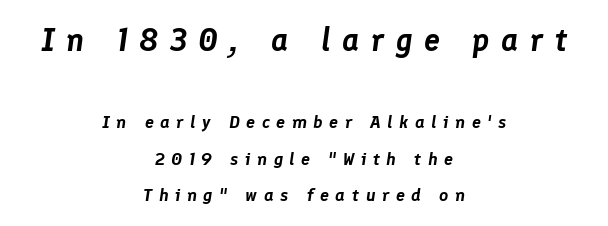
{"italic": "yes", "lean": "right", "slant_degrees": 8, "width": "normal", "stroke_contrast": "low", "x_height": "medium", "monospaced": "no", "underline": "no", "align": "center", "line_spacing": "loose", "line_spacing_ratio": 2.02, "letter_spacing": "wide", "letter_spacing_em": 0.36, "larger_block": "first", "size_ratio": 1.78, "glyph_px": 32}
